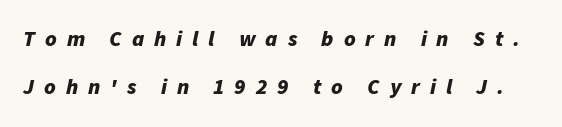
Q: Is the text bold? A: Yes.
Q: Is the text italic (slanted)? A: Yes, it leans right by about 11 degrees.
Q: Is the text underlined? A: No.
Q: Is the spacing between letters normal or unusually wide? A: Unusually wide.
Q: Is the spacing between lines tight, normal or loose? A: Loose.
